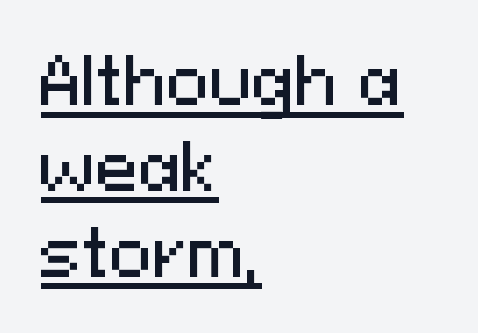
Q: Is the text italic (slanted)? A: No, it is upright.
Q: Is the typeface a serif or a sans-serif typeface? A: Sans-serif.
Q: Is the text underlined? A: Yes.
Q: How is the paragraph aligned? A: Left-aligned.
Q: Is the spacing between letters normal or unusually wide? A: Normal.
Q: Is the spacing between lines tight, normal or loose? A: Normal.
Q: Width (condensed, normal, or wide)? A: Normal.
Q: Stroke contrast? A: Medium.
Q: x-height? A: Medium.
Q: Monospaced? A: No.
